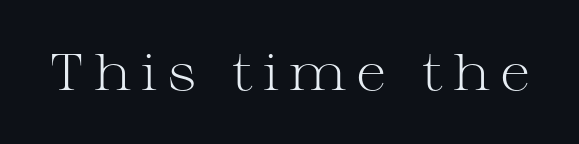
The image shows 51 px light, wide serif type, upright; set not underlined; medium stroke contrast and a medium x-height.
